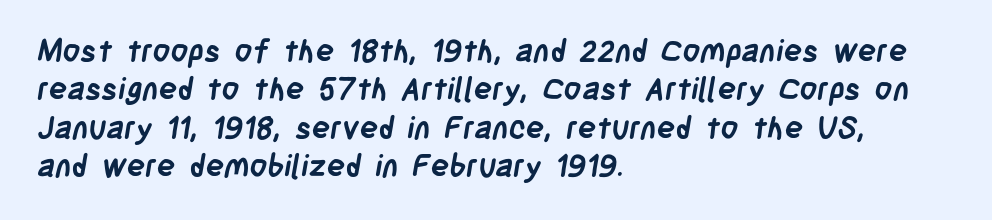
Character widths vary here, with narrow letters taking less room than wide ones. Every letter is thick-stroked: bold, no question. Regarding serifs, this sample does without them. A student would call this left alignment; a typographer would say flush left, rag right. The space beneath each line is pristine and unruled.
